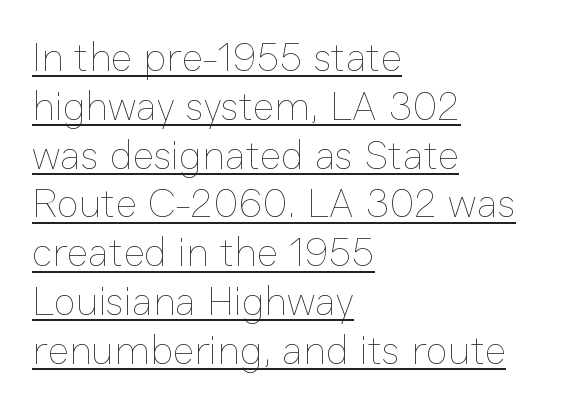
Spacing verdict: proportional, widths tailored to each character. Posture: straight, roman, zero tilt. The string is rendered with underlining switched on. Spacing between characters is what you'd get straight out of the box. The characters are drawn with everyday or finer stroke widths.
